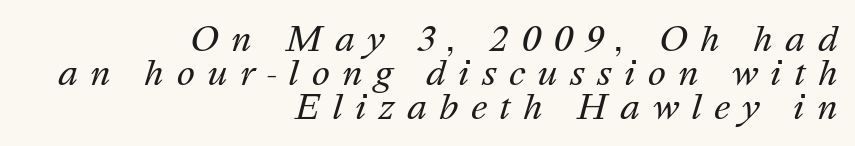
The image shows 34 px regular-weight type, italic (leaning right); set right-aligned, tight line spacing (1.0x), unusually wide letter spacing (+0.36 em), not underlined; medium stroke contrast and a medium x-height.
